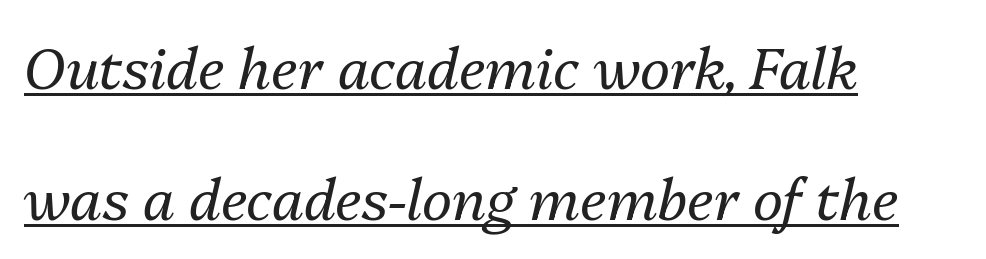
Layout note: lines flush left. The rendering uses the underline text-decoration. Compared with ordinary roman type, these characters are visibly tilted. The weight would be labelled regular, book, light, or lighter still.
